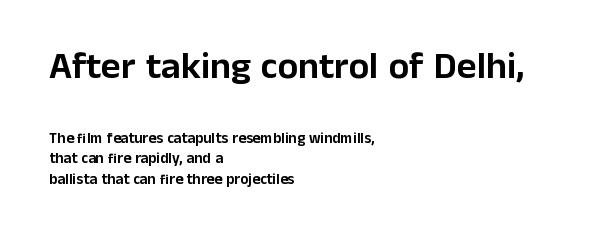
{"serif": "no", "italic": "no", "width": "normal", "stroke_contrast": "low", "x_height": "medium", "monospaced": "no", "underline": "no", "align": "left", "line_spacing": "normal", "line_spacing_ratio": 1.36, "letter_spacing": "normal", "letter_spacing_em": 0.0, "larger_block": "first", "size_ratio": 2.53, "glyph_px": 38}
